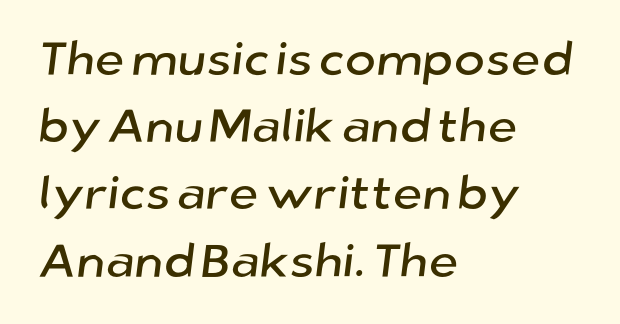
Successive baselines arrive at the customary interval. How are the letters spaced? Ordinarily, with no added tracking. Line beginnings align vertically; line endings do not. Here the designer chose a conventional face with non-uniform glyph widths. Unmarked baselines from the first word to the last.
